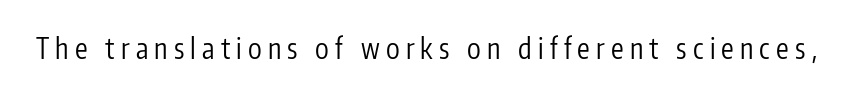
Q: Is the text bold? A: No.
Q: Is the text italic (slanted)? A: No, it is upright.
Q: Is the typeface a serif or a sans-serif typeface? A: Sans-serif.
Q: Is the text underlined? A: No.
Q: Is the spacing between letters normal or unusually wide? A: Unusually wide.
Q: Width (condensed, normal, or wide)? A: Condensed.
Q: Stroke contrast? A: Low.
Q: x-height? A: Medium.
Q: Monospaced? A: No.
